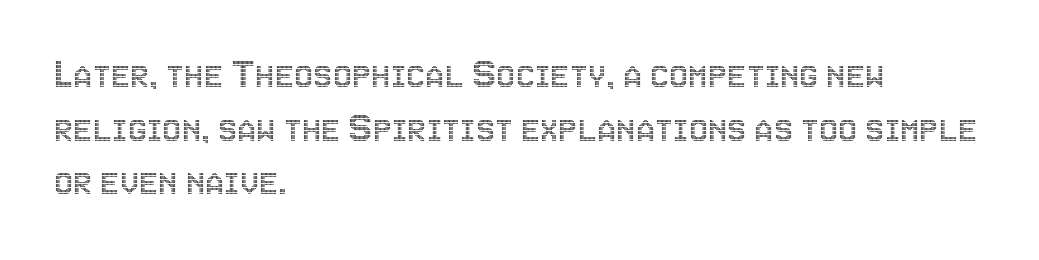
Horizontal alignment here is leftward, the default for most running prose. Each row of text sits above clean, open space. The typography opts for an upright posture over an oblique one. Is this a fixed-width face? No — the glyphs have proportional, varying widths. Nobody touched the tracking dial on this one.
